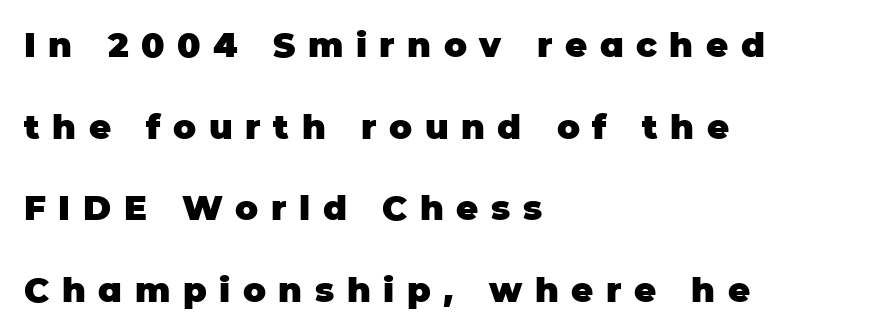
Q: Is the text bold? A: Yes.
Q: Is the text italic (slanted)? A: No, it is upright.
Q: Is the typeface a serif or a sans-serif typeface? A: Sans-serif.
Q: Is the text underlined? A: No.
Q: How is the paragraph aligned? A: Left-aligned.
Q: Is the spacing between letters normal or unusually wide? A: Unusually wide.
Q: Is the spacing between lines tight, normal or loose? A: Loose.
Q: Width (condensed, normal, or wide)? A: Normal.
Q: Stroke contrast? A: Low.
Q: x-height? A: Large.
Q: Monospaced? A: No.
